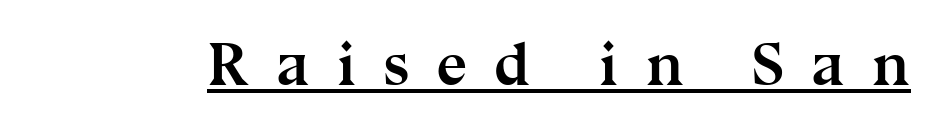
Q: Is the text bold? A: Yes.
Q: Is the text italic (slanted)? A: No, it is upright.
Q: Is the typeface a serif or a sans-serif typeface? A: Serif.
Q: Is the text underlined? A: Yes.
Q: Is the spacing between letters normal or unusually wide? A: Unusually wide.
Q: Width (condensed, normal, or wide)? A: Normal.
Q: Stroke contrast? A: Medium.
Q: x-height? A: Medium.
Q: Monospaced? A: No.
